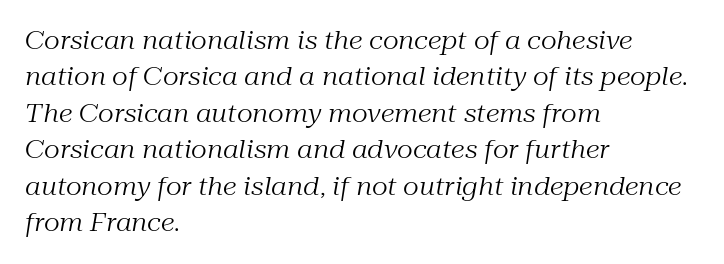
The image shows 25 px text type, italic (leaning right); set left-aligned, normal line spacing (1.46x), normal letter spacing, not underlined.
